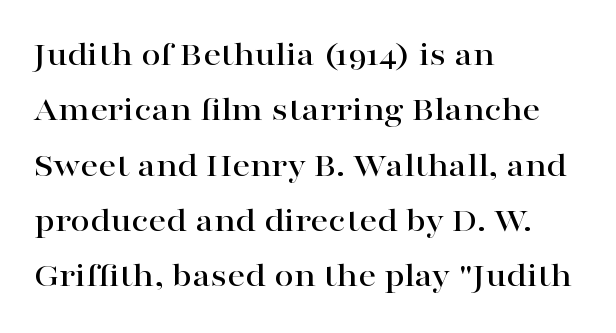
The rendering keeps characters at their native spacing. The face used here is proportionally spaced, like ordinary book or web type. The line-height multiplier appears to be the usual default. The compositor pushed each line to the left boundary. A roman cut, with each character standing at attention. Regarding serifs, this sample has them.
